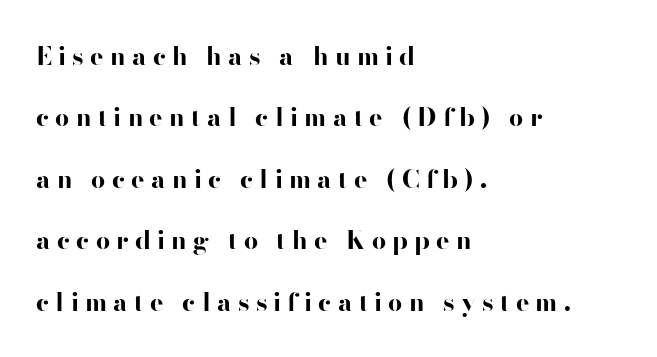
In terms of leading, this rendering errs on the spacious side. Alignment: flush left. Bold? Absolutely — the strokes are thick and heavy. No italicization has been applied; the sample stays upright.
